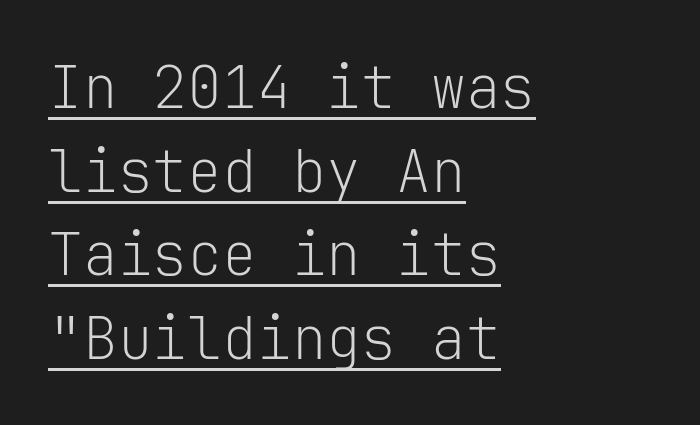
{"serif": "no", "italic": "no", "bold": "no", "weight": "light", "width": "normal", "stroke_contrast": "low", "x_height": "medium", "monospaced": "yes", "underline": "yes", "align": "left", "line_spacing": "normal", "line_spacing_ratio": 1.44, "letter_spacing": "normal", "letter_spacing_em": 0.0, "glyph_px": 58}
